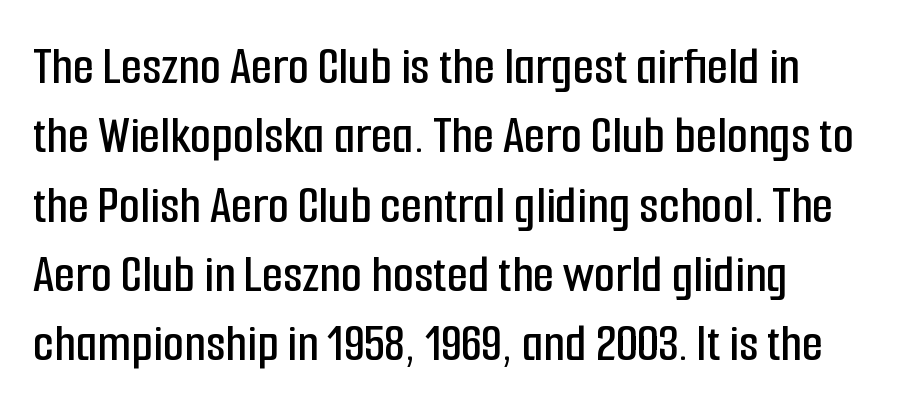
The image shows 55 px condensed sans-serif type, upright; set left-aligned, normal line spacing (1.26x), normal letter spacing, not underlined; low stroke contrast and a medium x-height.
